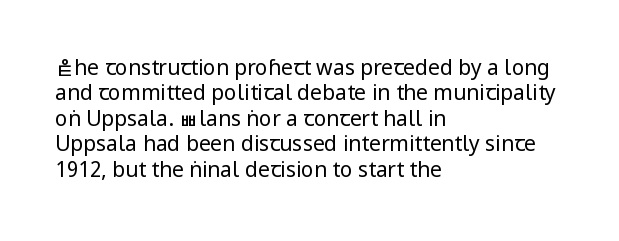
The image shows 21 px text type, upright; set left-aligned, line spacing 1.21x, normal letter spacing, not underlined.
